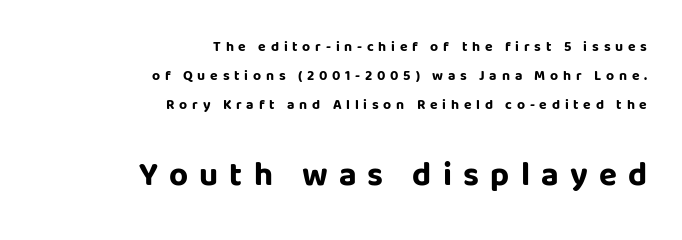
The ragged edge is on the left, which tells us the setting is flush right. The passage shown has open, widely tracked lettering throughout. Top chunk: small. Bottom chunk: large. Emphasis by weight is at full strength: bold. The axis of the letterforms is exactly vertical.
